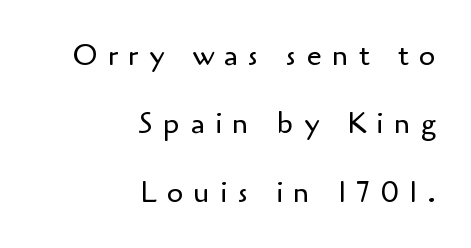
The image shows 30 px regular-weight sans-serif type, upright; set right-aligned, loose line spacing (2.28x), unusually wide letter spacing (+0.34 em), not underlined; low stroke contrast and a small x-height.
